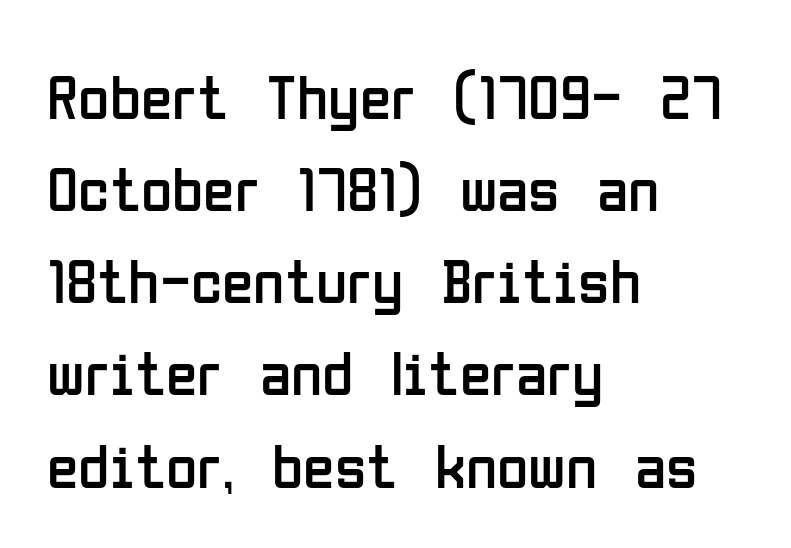
The image shows 64 px regular-weight, condensed sans-serif type, upright; set left-aligned, normal line spacing (1.44x), normal letter spacing, not underlined; low stroke contrast and a medium x-height.
